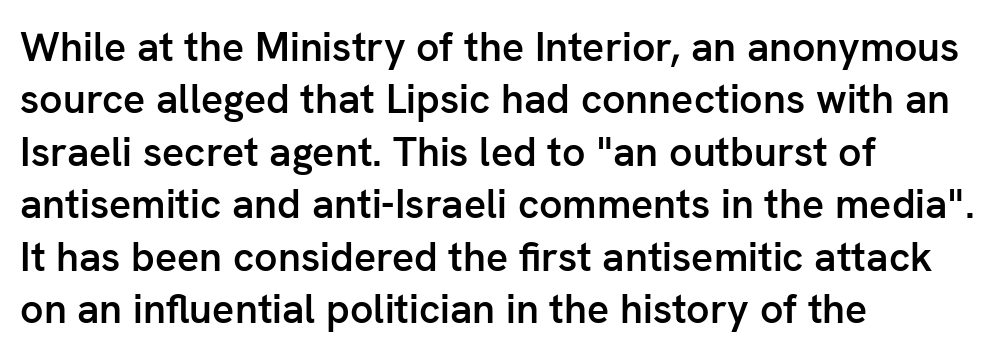
Q: Is the text bold? A: Semi-bold.
Q: Is the text italic (slanted)? A: No, it is upright.
Q: Is the typeface a serif or a sans-serif typeface? A: Sans-serif.
Q: Is the text underlined? A: No.
Q: How is the paragraph aligned? A: Left-aligned.
Q: Is the spacing between letters normal or unusually wide? A: Normal.
Q: Is the spacing between lines tight, normal or loose? A: Normal.
Q: Width (condensed, normal, or wide)? A: Normal.
Q: Stroke contrast? A: Low.
Q: x-height? A: Medium.
Q: Monospaced? A: No.
